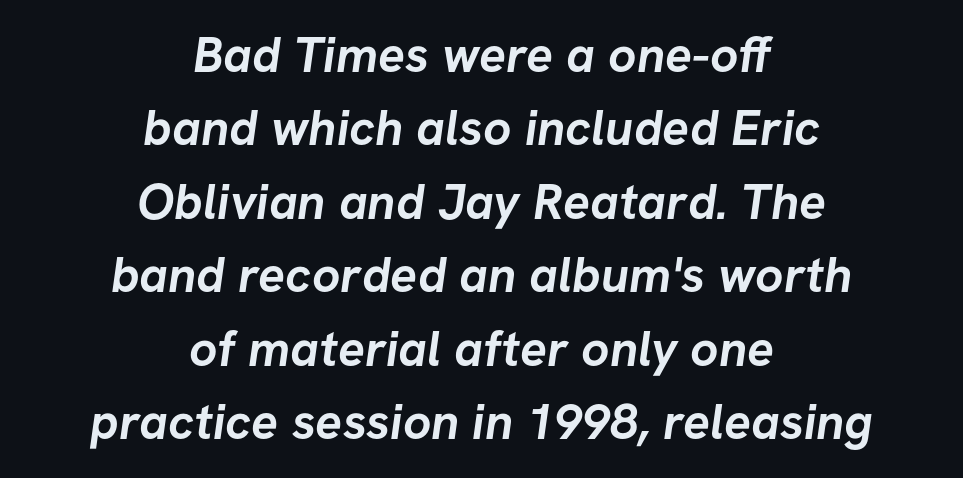
{"serif": "no", "bold": "yes", "weight": "semibold", "width": "normal", "stroke_contrast": "low", "x_height": "medium", "monospaced": "no", "underline": "no", "align": "center", "line_spacing": "normal", "line_spacing_ratio": 1.47, "letter_spacing": "normal", "letter_spacing_em": 0.0, "glyph_px": 50}
